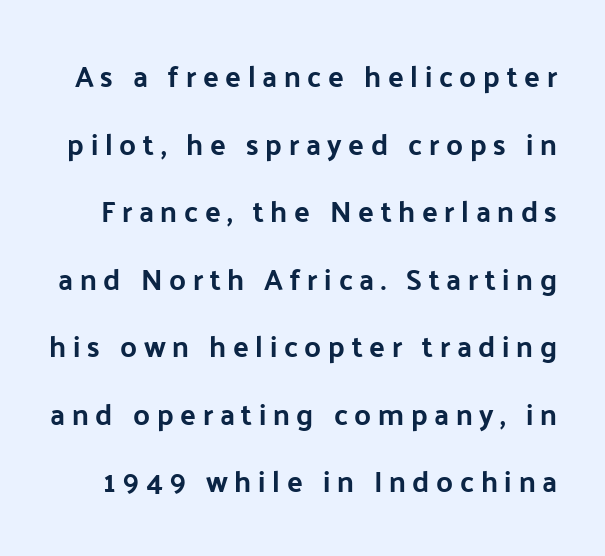
The image shows 29 px sans-serif type, upright; set loose line spacing (2.33x), unusually wide letter spacing (+0.23 em), not underlined; low stroke contrast and a medium x-height.
